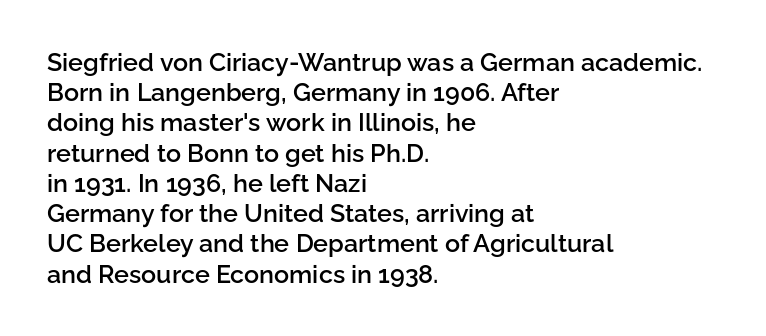
The image shows 25 px text type, upright; set left-aligned, line spacing 1.21x, normal letter spacing, not underlined.
